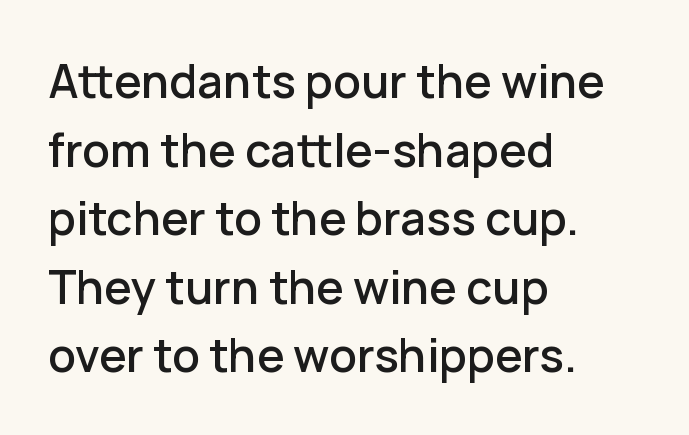
The image shows 46 px sans-serif type, upright; set left-aligned, normal line spacing (1.49x), normal letter spacing, not underlined; low stroke contrast and a medium x-height.
